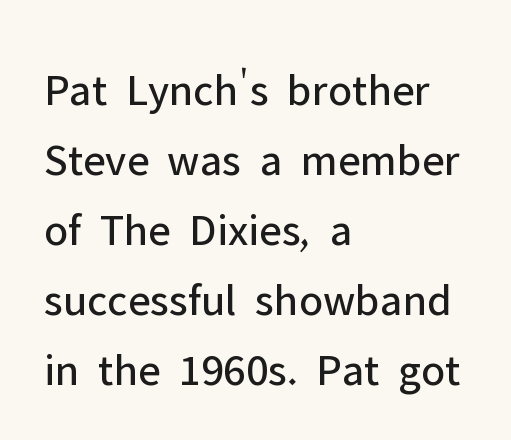
The image shows 46 px regular-weight sans-serif type, upright; set left-aligned, normal line spacing (1.52x), normal letter spacing, not underlined; low stroke contrast and a medium x-height.
